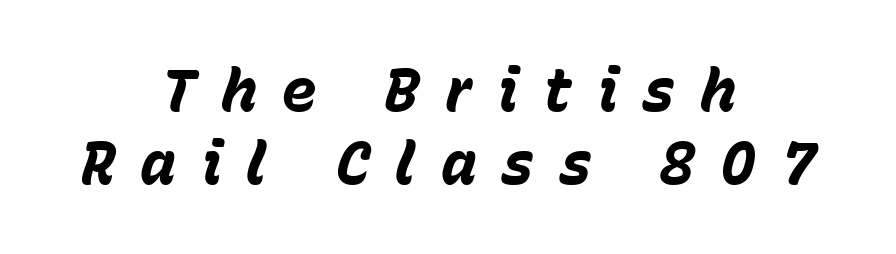
A clean baseline with only descenders dipping below it. These lines carry a lot of weight — the face is fully bold. The passage shown leans; its letterforms are oblique. There is plenty of visible air inserted between adjacent glyphs.
